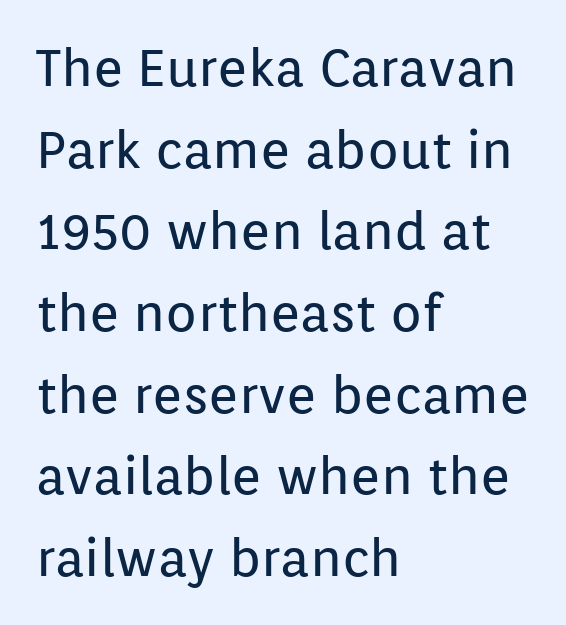
Q: Is the text bold? A: No.
Q: Is the text italic (slanted)? A: No, it is upright.
Q: Is the typeface a serif or a sans-serif typeface? A: Sans-serif.
Q: Is the text underlined? A: No.
Q: How is the paragraph aligned? A: Left-aligned.
Q: Is the spacing between letters normal or unusually wide? A: Normal.
Q: Is the spacing between lines tight, normal or loose? A: Normal.
Q: Width (condensed, normal, or wide)? A: Normal.
Q: Stroke contrast? A: Low.
Q: x-height? A: Medium.
Q: Monospaced? A: No.
